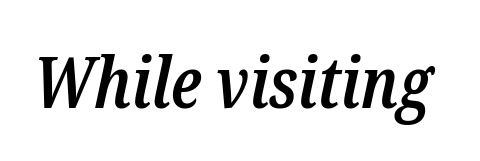
Words appear dense and cohesive because spacing is normal. The whole block is typeset with a tilt. Strokes here are thickened, but only to semibold level. Each letter keeps its own natural width here, so spacing adapts to shape.
